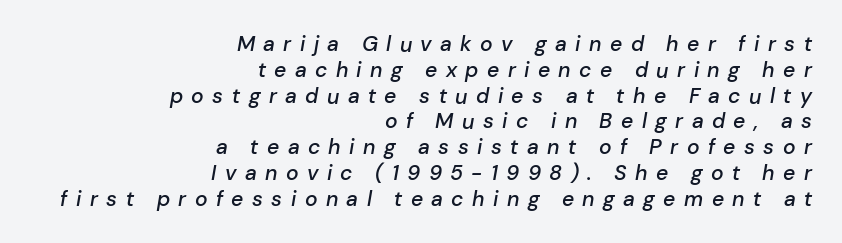
The image shows 21 px text type, italic (leaning right); set right-aligned, line spacing 1.23x, unusually wide letter spacing (+0.4 em), not underlined.
